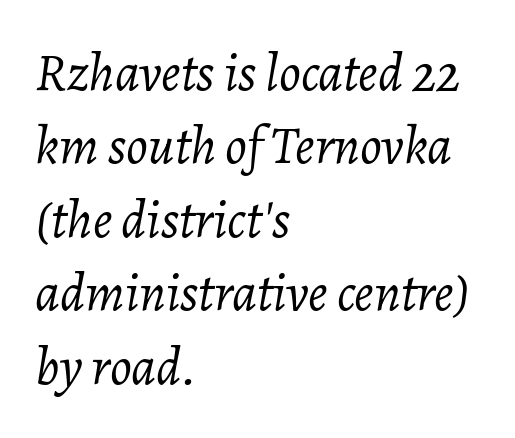
Q: Is the text bold? A: No.
Q: Is the text italic (slanted)? A: Yes, it leans right by about 7 degrees.
Q: Is the text underlined? A: No.
Q: How is the paragraph aligned? A: Left-aligned.
Q: Is the spacing between letters normal or unusually wide? A: Normal.
Q: Is the spacing between lines tight, normal or loose? A: Normal.
Q: Width (condensed, normal, or wide)? A: Normal.
Q: Stroke contrast? A: Low.
Q: x-height? A: Medium.
Q: Monospaced? A: No.
